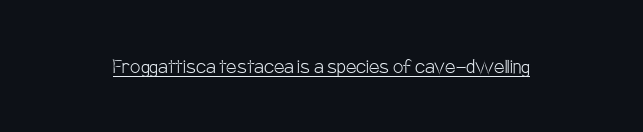
Students, observe the line beneath the letters — that is underlining. You can tell it's not italic because the verticals are truly vertical. Stems here are at most as thick as an everyday book face. Between one letter and the next there's only the usual sliver of space.
